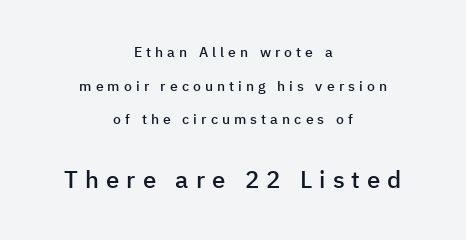
The image shows 24 px text type, upright; set centered, loose line spacing (2.41x), unusually wide letter spacing (+0.29 em), not underlined; the second (bottom) block is 1.71x larger.
